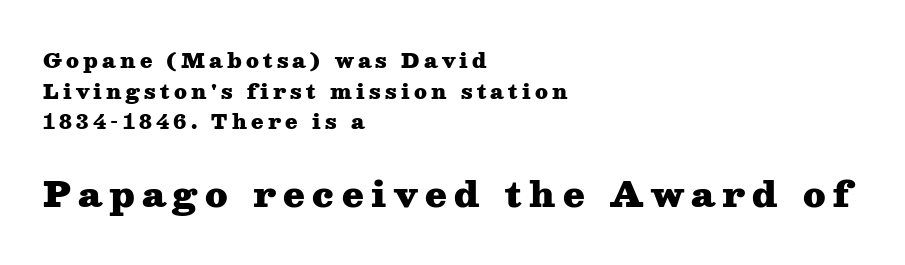
The image shows 35 px heavy, wide serif type, upright; set left-aligned, normal line spacing (1.53x), unusually wide letter spacing (+0.21 em), not underlined; the second (bottom) block is 1.75x larger; medium stroke contrast and a medium x-height.
